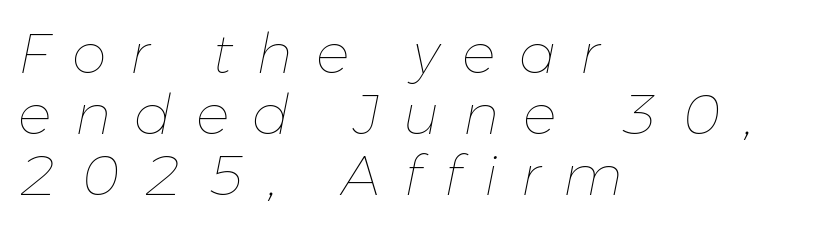
{"italic": "yes", "lean": "right", "slant_degrees": 11, "bold": "no", "weight": "thin", "width": "normal", "stroke_contrast": "low", "x_height": "medium", "monospaced": "no", "underline": "no", "align": "left", "line_spacing": "tight", "line_spacing_ratio": 1.09, "letter_spacing": "wide", "letter_spacing_em": 0.42, "glyph_px": 56}
